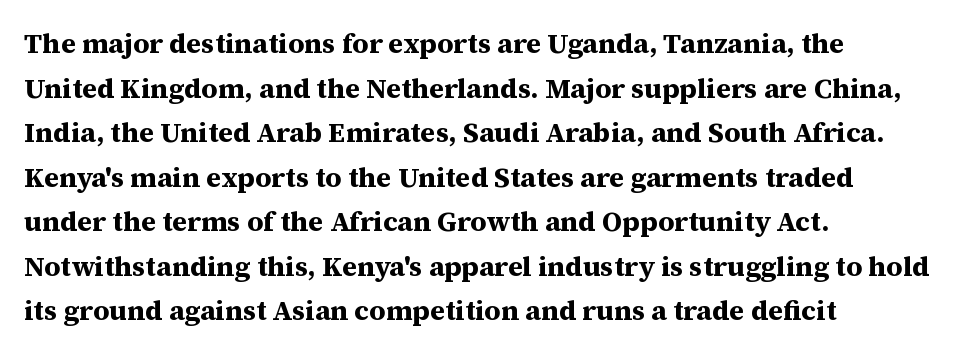
{"serif": "yes", "italic": "no", "bold": "yes", "weight": "bold", "width": "normal", "stroke_contrast": "medium", "x_height": "medium", "monospaced": "no", "underline": "no", "align": "left", "line_spacing": "normal", "line_spacing_ratio": 1.59, "letter_spacing": "normal", "letter_spacing_em": 0.0, "glyph_px": 28}
